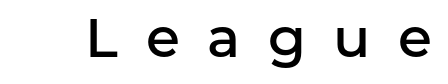
{"serif": "no", "italic": "no", "bold": "semi", "weight": "semibold", "width": "normal", "stroke_contrast": "low", "x_height": "medium", "monospaced": "no", "underline": "no", "letter_spacing": "wide", "letter_spacing_em": 0.5, "glyph_px": 55}
